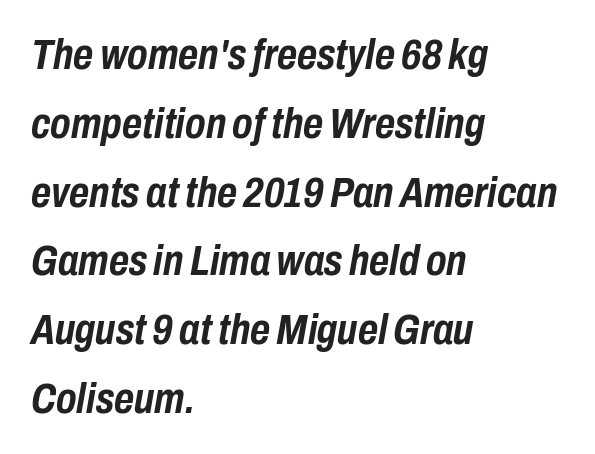
The image shows 43 px semibold, condensed type, italic (leaning right); set left-aligned, normal line spacing (1.6x), normal letter spacing, not underlined; low stroke contrast and a medium x-height.
